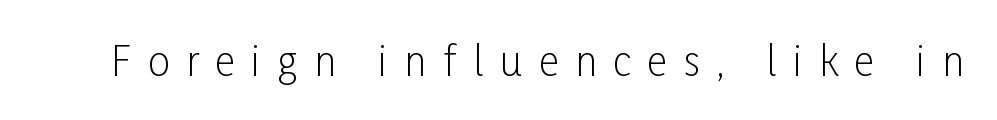
{"serif": "no", "italic": "no", "bold": "no", "weight": "light", "width": "condensed", "stroke_contrast": "low", "x_height": "medium", "monospaced": "no", "underline": "no", "letter_spacing": "wide", "letter_spacing_em": 0.41, "glyph_px": 40}
